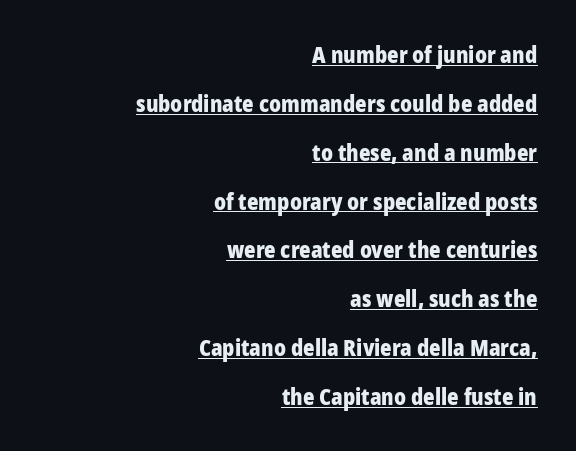
Q: Is the text bold? A: Yes.
Q: Is the text italic (slanted)? A: No, it is upright.
Q: Is the text underlined? A: Yes.
Q: How is the paragraph aligned? A: Right-aligned.
Q: Is the spacing between letters normal or unusually wide? A: Normal.
Q: Is the spacing between lines tight, normal or loose? A: Loose.
